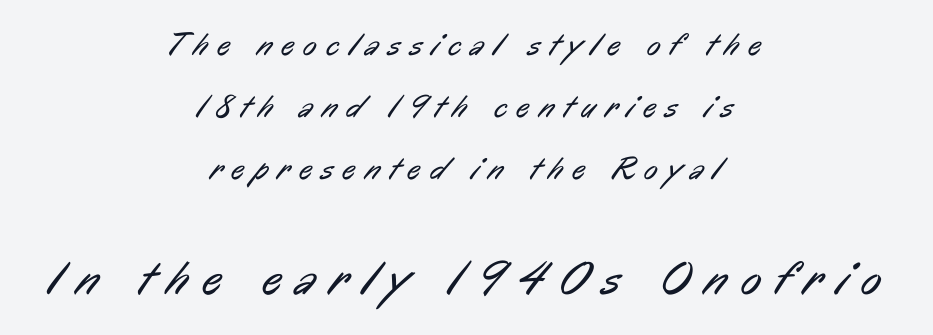
The image shows 48 px regular-weight, condensed sans-serif type; set centered, loose line spacing (1.93x), unusually wide letter spacing (+0.3 em), not underlined; the second (bottom) block is 1.5x larger; low stroke contrast and a medium x-height.
